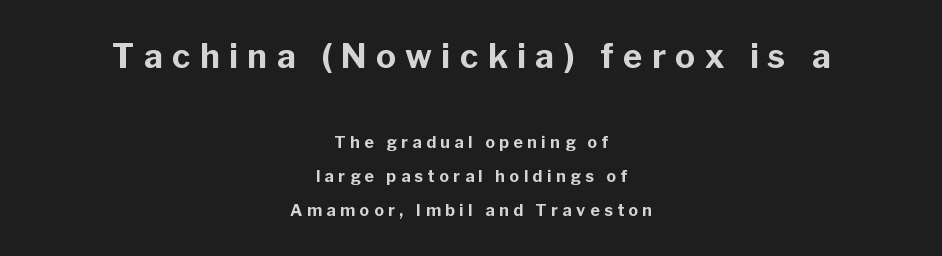
The image shows 33 px bold sans-serif type, upright; set centered, loose line spacing (2.11x), unusually wide letter spacing (+0.29 em), not underlined; the first (top) block is 2.06x larger; low stroke contrast and a medium x-height.
